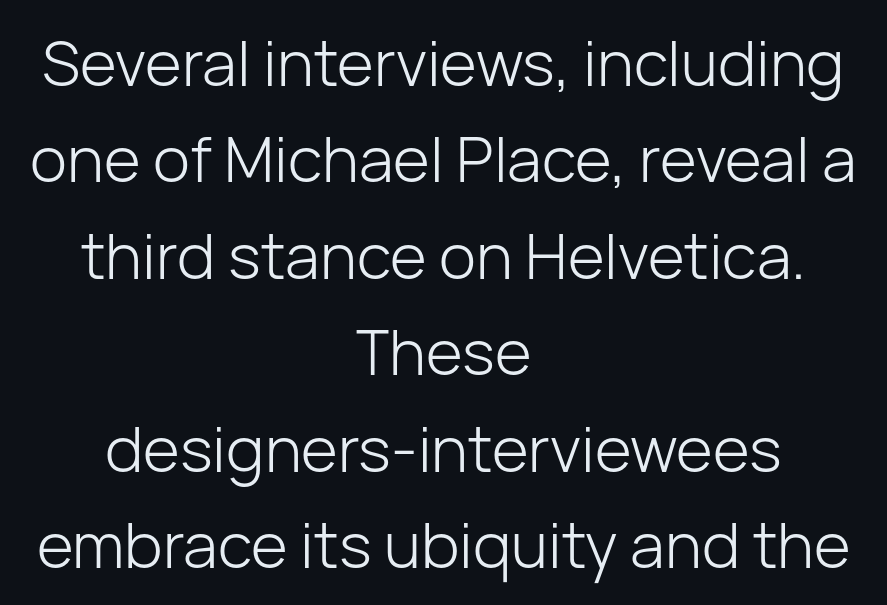
Q: Is the text bold? A: No.
Q: Is the text italic (slanted)? A: No, it is upright.
Q: Is the typeface a serif or a sans-serif typeface? A: Sans-serif.
Q: Is the text underlined? A: No.
Q: How is the paragraph aligned? A: Centered.
Q: Is the spacing between letters normal or unusually wide? A: Normal.
Q: Is the spacing between lines tight, normal or loose? A: Normal.
Q: Width (condensed, normal, or wide)? A: Normal.
Q: Stroke contrast? A: Low.
Q: x-height? A: Medium.
Q: Monospaced? A: No.
